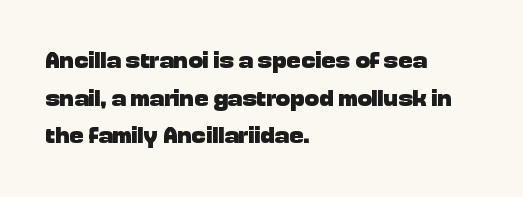
Heavy, bold letterforms. Quick note: underline off. The space between consecutive lines is moderate. This is roman type, the default non-slanted kind. The compositor pushed each line to the left boundary.
